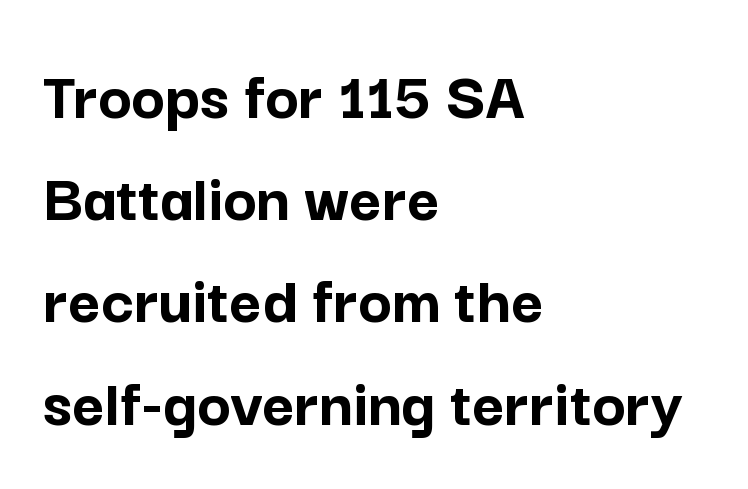
{"serif": "no", "italic": "no", "bold": "yes", "weight": "semibold", "width": "normal", "stroke_contrast": "low", "x_height": "medium", "monospaced": "no", "underline": "no", "align": "left", "line_spacing": "normal", "line_spacing_ratio": 1.46, "letter_spacing": "normal", "letter_spacing_em": 0.0, "glyph_px": 70}
